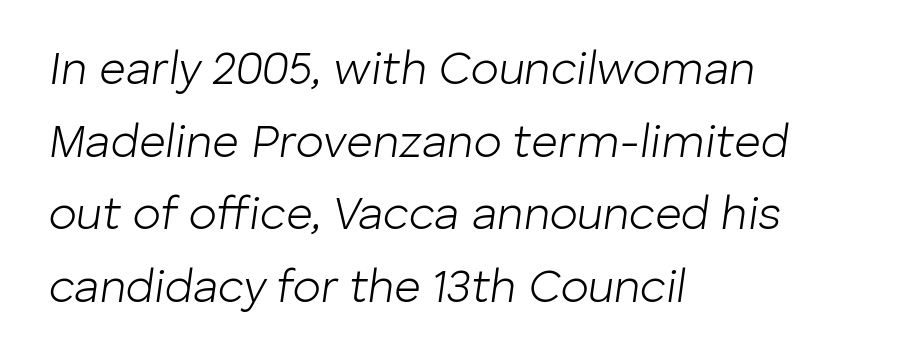
{"italic": "yes", "lean": "right", "slant_degrees": 8, "bold": "no", "weight": "light", "width": "normal", "stroke_contrast": "low", "x_height": "medium", "monospaced": "no", "underline": "no", "align": "left", "line_spacing": "normal", "line_spacing_ratio": 1.58, "letter_spacing": "normal", "letter_spacing_em": 0.0, "glyph_px": 46}
